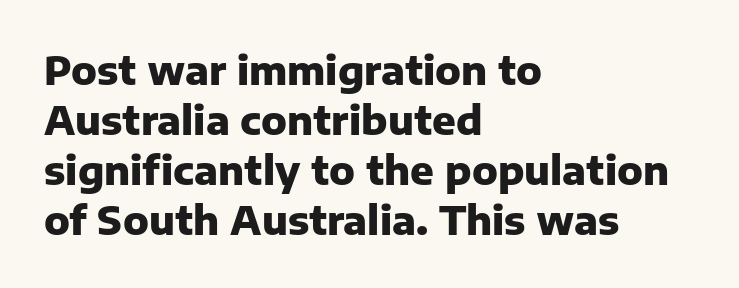
{"serif": "no", "italic": "no", "bold": "yes", "weight": "heavy", "width": "normal", "stroke_contrast": "low", "x_height": "medium", "monospaced": "no", "underline": "no", "align": "left", "line_spacing": "normal", "line_spacing_ratio": 1.28, "letter_spacing": "normal", "letter_spacing_em": 0.0, "glyph_px": 39}
